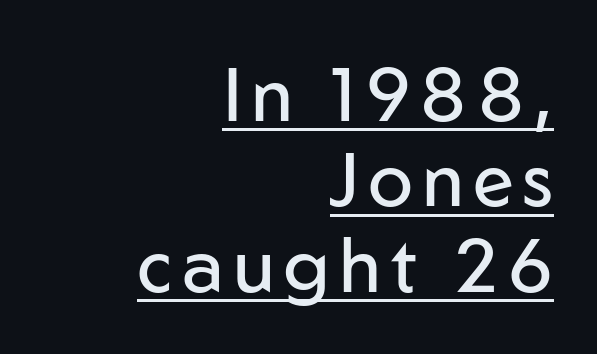
Whoever set this chose condensed vertical rhythm over breathing room. Each letter's strokes conclude bluntly, with no projecting serifs. You can tell it's not italic because the verticals are truly vertical. Short and long lines alike share a common ending point at right. Do the characters align in a grid? No, the font is proportional. The passage shown is not bold in any degree.
